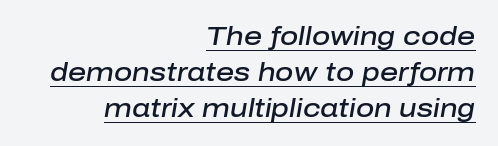
Q: Is the text bold? A: Semi-bold.
Q: Is the text italic (slanted)? A: Yes, it leans right by about 10 degrees.
Q: Is the text underlined? A: Yes.
Q: How is the paragraph aligned? A: Right-aligned.
Q: Is the spacing between letters normal or unusually wide? A: Normal.
Q: Is the spacing between lines tight, normal or loose? A: Normal.
